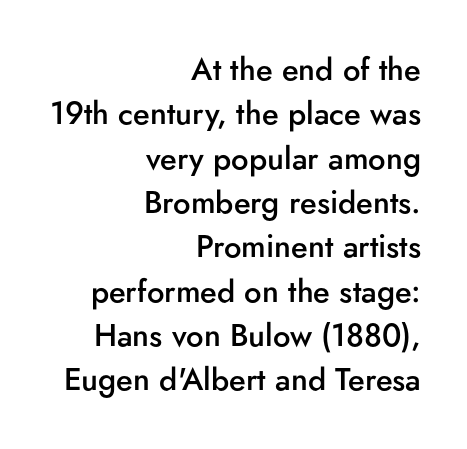
Horizontal bands of white between lines are of average thickness. Glyph-to-glyph distance matches everyday printed text. Firm but not heavy-handed strokes: this text is semibold. Italic? Not at all — the glyphs are vertical. A sans-serif font was chosen for this passage.
